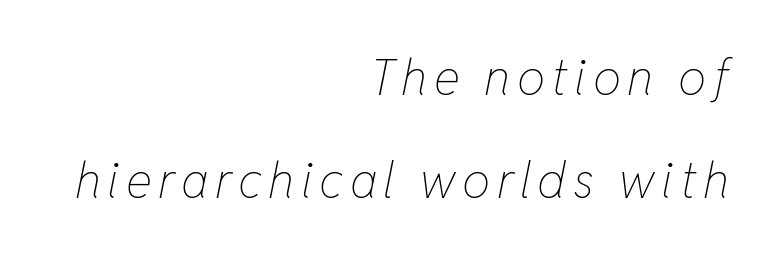
The image shows 50 px thin, condensed type, italic (leaning right); set right-aligned, loose line spacing (2.06x), not underlined; low stroke contrast and a medium x-height.
